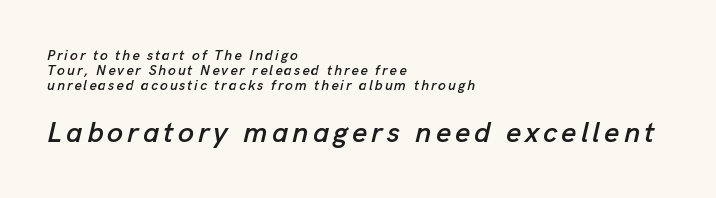
Q: Is the text italic (slanted)? A: Yes, it leans right by about 13 degrees.
Q: Is the text underlined? A: No.
Q: How is the paragraph aligned? A: Left-aligned.
Q: Is the spacing between lines tight, normal or loose? A: Tight.
Q: Which block of text is set in a larger size, the first (top) or the second (bottom)? A: The second (bottom) one.
Q: Width (condensed, normal, or wide)? A: Normal.
Q: Stroke contrast? A: Low.
Q: x-height? A: Medium.
Q: Monospaced? A: No.
